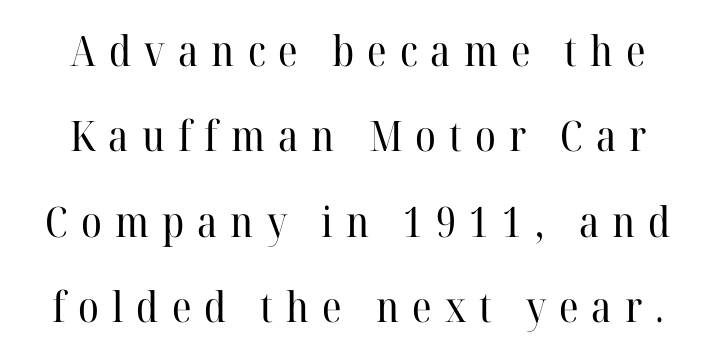
Q: Is the text bold? A: No.
Q: Is the text italic (slanted)? A: No, it is upright.
Q: Is the typeface a serif or a sans-serif typeface? A: Serif.
Q: Is the text underlined? A: No.
Q: Is the spacing between letters normal or unusually wide? A: Unusually wide.
Q: Is the spacing between lines tight, normal or loose? A: Loose.
Q: Width (condensed, normal, or wide)? A: Normal.
Q: Stroke contrast? A: High.
Q: x-height? A: Medium.
Q: Monospaced? A: No.
